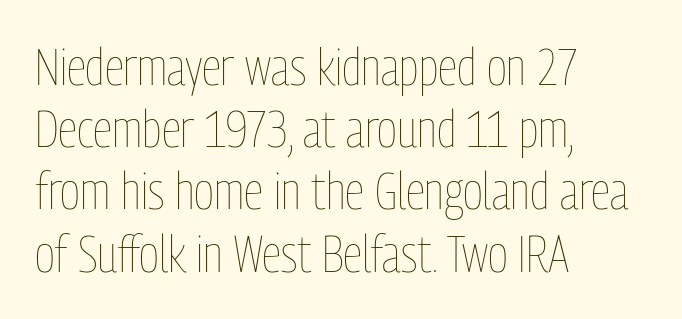
The image shows 51 px thin, condensed type, upright; set left-aligned, line spacing 1.22x, normal letter spacing, not underlined; low stroke contrast and a medium x-height.
